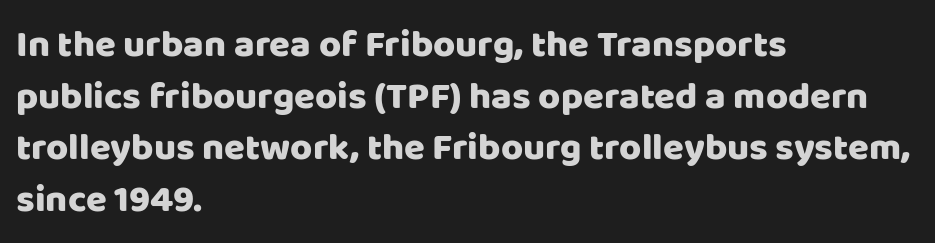
The image shows 38 px sans-serif type, upright; set left-aligned, normal line spacing (1.36x), normal letter spacing, not underlined; low stroke contrast and a large x-height.
